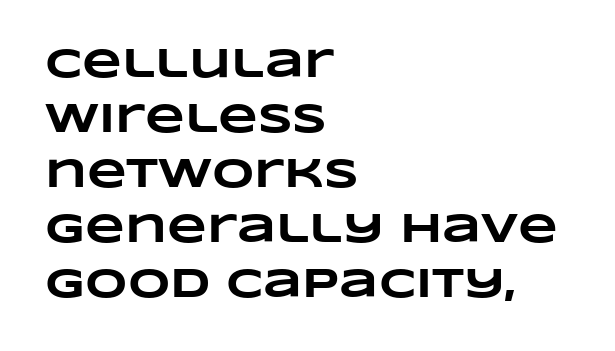
Q: Is the text bold? A: Yes.
Q: Is the text underlined? A: No.
Q: How is the paragraph aligned? A: Left-aligned.
Q: Is the spacing between letters normal or unusually wide? A: Normal.
Q: Is the spacing between lines tight, normal or loose? A: Normal.
Q: Width (condensed, normal, or wide)? A: Wide.
Q: Stroke contrast? A: Low.
Q: x-height? A: Large.
Q: Monospaced? A: No.
